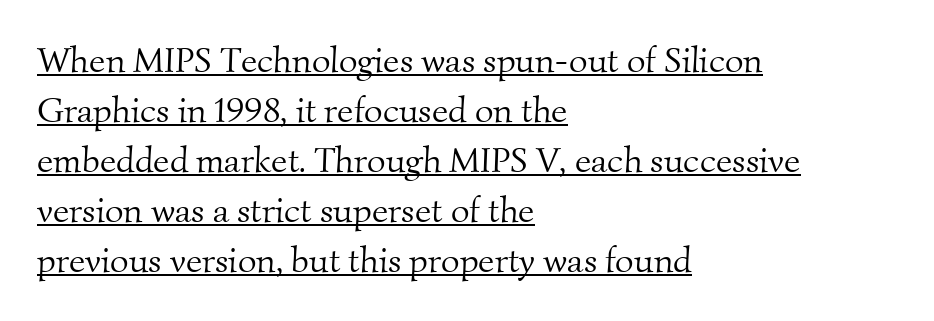
The image shows 36 px light serif type; set left-aligned, normal line spacing (1.39x), normal letter spacing, underlined; medium stroke contrast and a small x-height.
